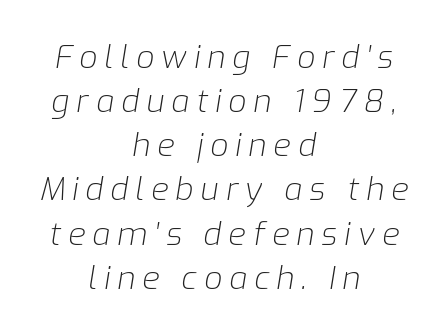
Q: Is the text bold? A: No.
Q: Is the text italic (slanted)? A: Yes, it leans right by about 9 degrees.
Q: Is the text underlined? A: No.
Q: How is the paragraph aligned? A: Centered.
Q: Is the spacing between letters normal or unusually wide? A: Unusually wide.
Q: Is the spacing between lines tight, normal or loose? A: Normal.
Q: Width (condensed, normal, or wide)? A: Normal.
Q: Stroke contrast? A: Low.
Q: x-height? A: Medium.
Q: Monospaced? A: No.
